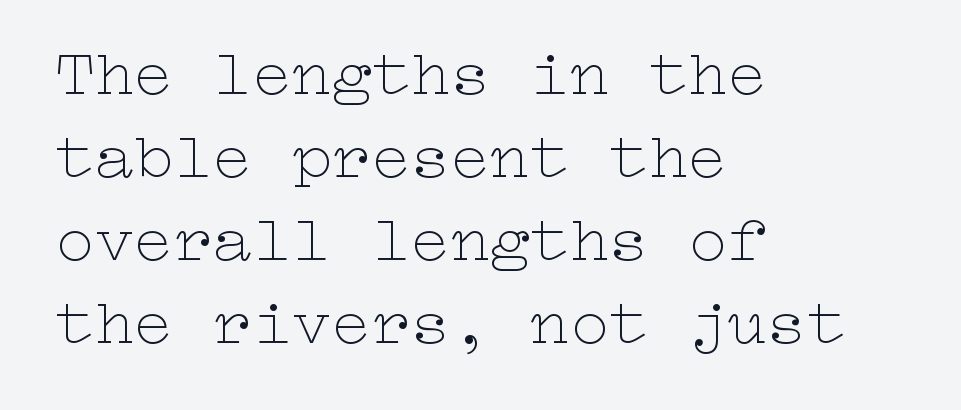
{"italic": "no", "bold": "no", "weight": "thin", "width": "wide", "stroke_contrast": "low", "x_height": "medium", "underline": "no", "align": "left", "line_spacing": "normal", "line_spacing_ratio": 1.26, "letter_spacing": "normal", "letter_spacing_em": 0.0, "glyph_px": 66}
